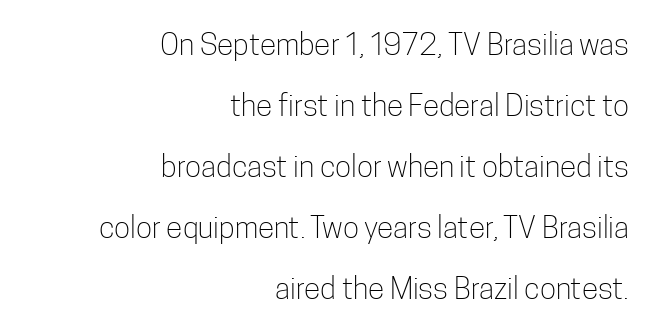
The image shows 30 px light, condensed sans-serif type, upright; set right-aligned, loose line spacing (2.03x), normal letter spacing, not underlined; low stroke contrast and a medium x-height.
